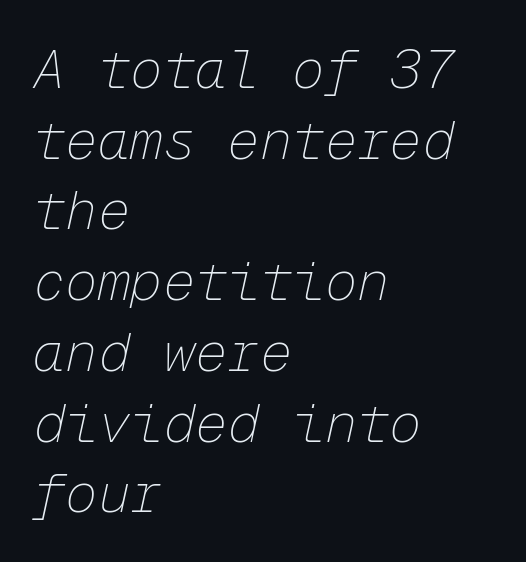
The image shows 54 px thin type, italic (leaning right), monospaced; set left-aligned, normal line spacing (1.31x), normal letter spacing, not underlined; low stroke contrast and a medium x-height.
